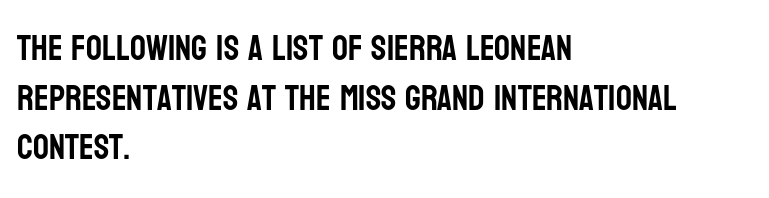
Q: Is the text italic (slanted)? A: No, it is upright.
Q: Is the typeface a serif or a sans-serif typeface? A: Sans-serif.
Q: Is the text underlined? A: No.
Q: How is the paragraph aligned? A: Left-aligned.
Q: Is the spacing between letters normal or unusually wide? A: Normal.
Q: Is the spacing between lines tight, normal or loose? A: Normal.
Q: Width (condensed, normal, or wide)? A: Condensed.
Q: Stroke contrast? A: Low.
Q: x-height? A: Large.
Q: Monospaced? A: No.
